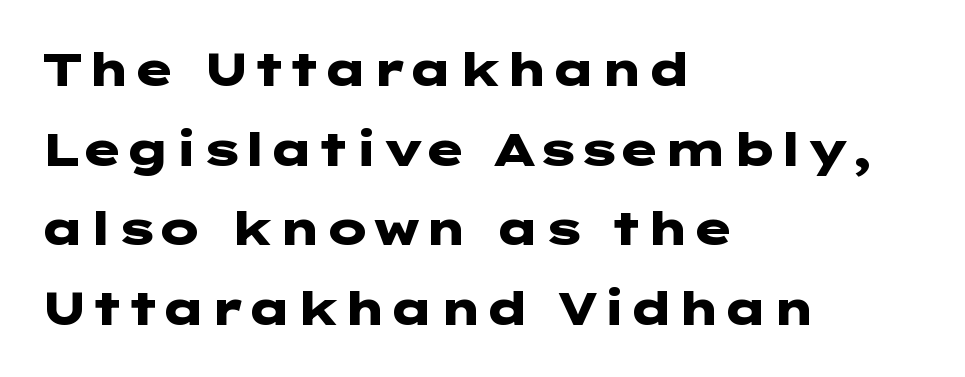
{"serif": "no", "italic": "no", "bold": "yes", "weight": "heavy", "width": "wide", "stroke_contrast": "low", "x_height": "medium", "underline": "no", "align": "left", "line_spacing_ratio": 1.73, "letter_spacing": "normal", "letter_spacing_em": 0.0, "glyph_px": 46}
